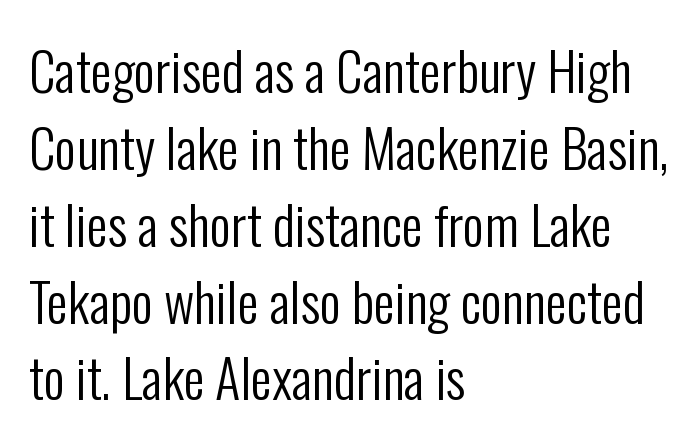
{"serif": "no", "italic": "no", "bold": "no", "weight": "regular", "width": "condensed", "stroke_contrast": "low", "x_height": "medium", "monospaced": "no", "underline": "no", "align": "left", "line_spacing": "normal", "line_spacing_ratio": 1.45, "letter_spacing": "normal", "letter_spacing_em": 0.0, "glyph_px": 53}
